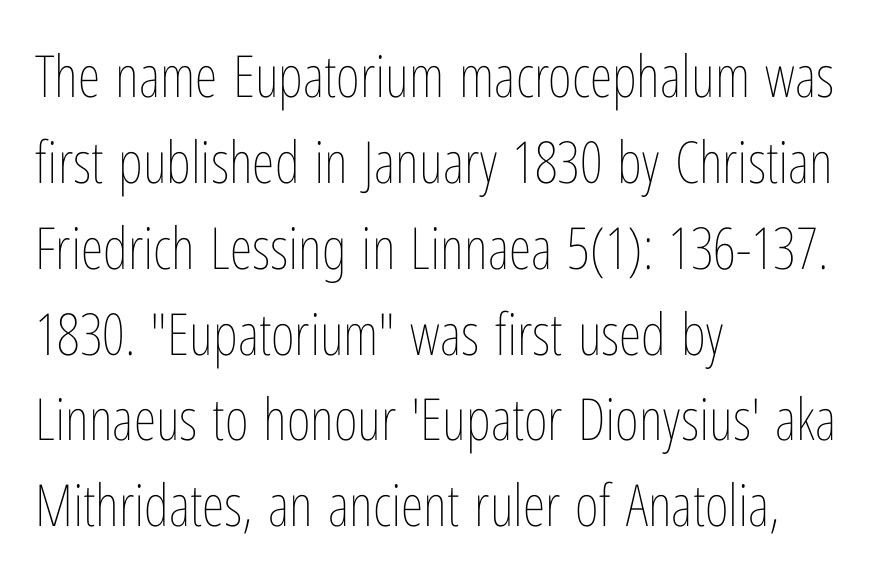
Q: Is the text bold? A: No.
Q: Is the text italic (slanted)? A: No, it is upright.
Q: Is the text underlined? A: No.
Q: How is the paragraph aligned? A: Left-aligned.
Q: Is the spacing between letters normal or unusually wide? A: Normal.
Q: Is the spacing between lines tight, normal or loose? A: Normal.
Q: Width (condensed, normal, or wide)? A: Condensed.
Q: Stroke contrast? A: Low.
Q: x-height? A: Medium.
Q: Monospaced? A: No.
